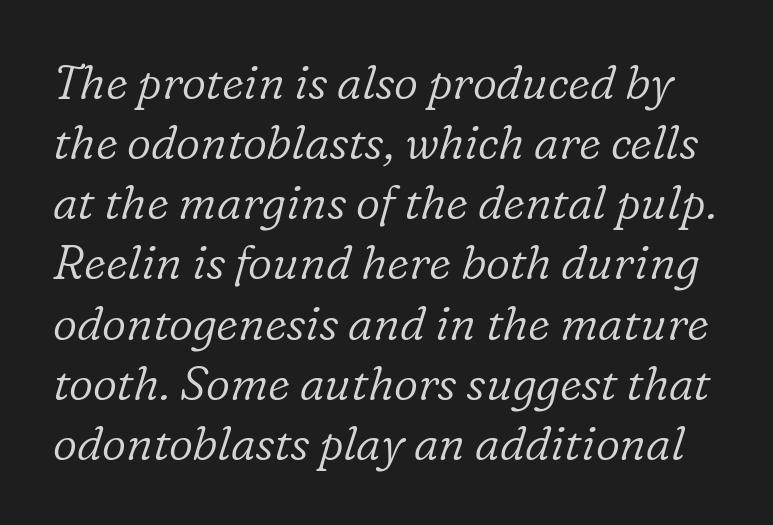
Q: Is the text bold? A: No.
Q: Is the text italic (slanted)? A: Yes, it leans right by about 16 degrees.
Q: Is the typeface a serif or a sans-serif typeface? A: Serif.
Q: Is the text underlined? A: No.
Q: Is the spacing between letters normal or unusually wide? A: Normal.
Q: Is the spacing between lines tight, normal or loose? A: Normal.
Q: Width (condensed, normal, or wide)? A: Normal.
Q: Stroke contrast? A: Low.
Q: x-height? A: Medium.
Q: Monospaced? A: No.
